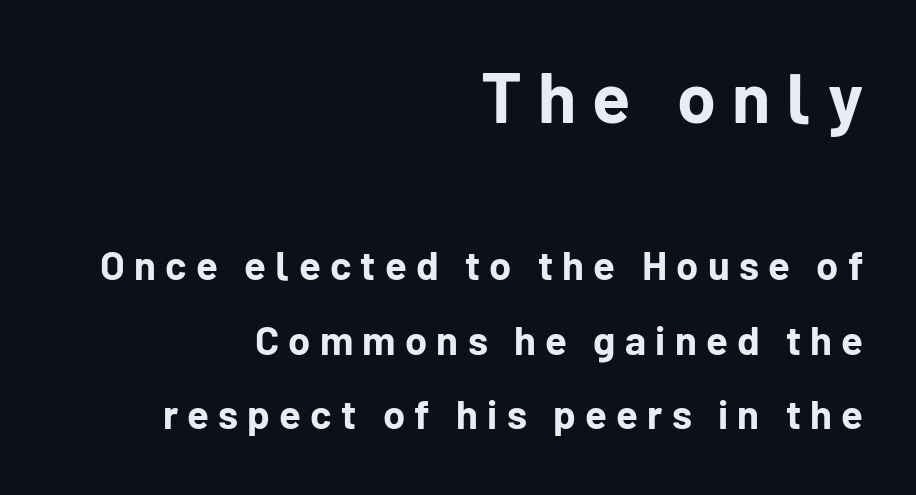
Q: Is the text bold? A: Yes.
Q: Is the text italic (slanted)? A: No, it is upright.
Q: Is the typeface a serif or a sans-serif typeface? A: Sans-serif.
Q: Is the text underlined? A: No.
Q: How is the paragraph aligned? A: Right-aligned.
Q: Is the spacing between letters normal or unusually wide? A: Unusually wide.
Q: Which block of text is set in a larger size, the first (top) or the second (bottom)? A: The first (top) one.
Q: Width (condensed, normal, or wide)? A: Normal.
Q: Stroke contrast? A: Low.
Q: x-height? A: Medium.
Q: Monospaced? A: No.
